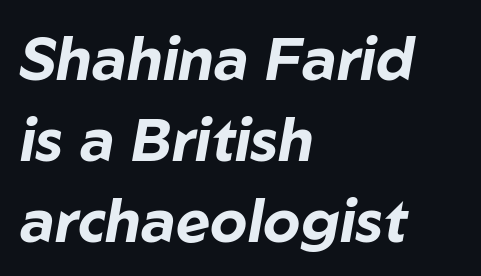
You could call the tracking neutral — neither tight nor loose. Spacing verdict: proportional, widths tailored to each character. Check the space under the baseline: it is left empty. The text carries the slant typical of an italic or oblique font. Regarding leading, the lines here are spaced in the standard way. A student would call this left alignment; a typographer would say flush left, rag right.
